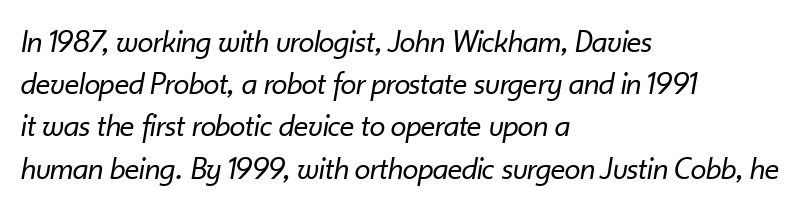
Q: Is the text bold? A: No.
Q: Is the text italic (slanted)? A: Yes, it leans right by about 10 degrees.
Q: Is the text underlined? A: No.
Q: How is the paragraph aligned? A: Left-aligned.
Q: Is the spacing between letters normal or unusually wide? A: Normal.
Q: Is the spacing between lines tight, normal or loose? A: Normal.
Q: Width (condensed, normal, or wide)? A: Normal.
Q: Stroke contrast? A: Low.
Q: x-height? A: Small.
Q: Monospaced? A: No.
